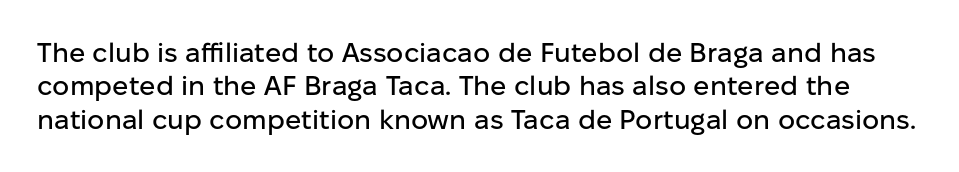
The image shows 27 px text type, upright; set line spacing 1.24x, normal letter spacing, not underlined.
